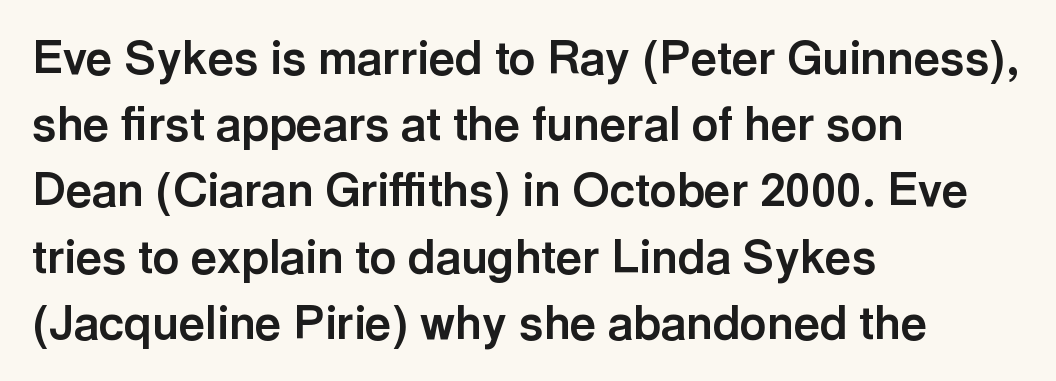
Q: Is the text bold? A: Yes.
Q: Is the text italic (slanted)? A: No, it is upright.
Q: Is the typeface a serif or a sans-serif typeface? A: Sans-serif.
Q: Is the text underlined? A: No.
Q: How is the paragraph aligned? A: Left-aligned.
Q: Is the spacing between letters normal or unusually wide? A: Normal.
Q: Is the spacing between lines tight, normal or loose? A: Normal.
Q: Width (condensed, normal, or wide)? A: Normal.
Q: x-height? A: Medium.
Q: Monospaced? A: No.
